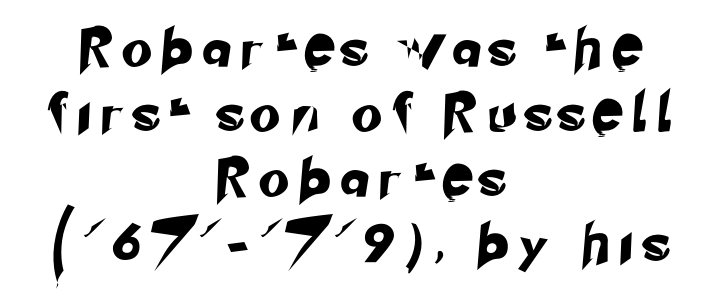
Q: Is the typeface a serif or a sans-serif typeface? A: Sans-serif.
Q: Is the text underlined? A: No.
Q: How is the paragraph aligned? A: Centered.
Q: Is the spacing between letters normal or unusually wide? A: Unusually wide.
Q: Width (condensed, normal, or wide)? A: Normal.
Q: Stroke contrast? A: Low.
Q: x-height? A: Small.
Q: Monospaced? A: No.
